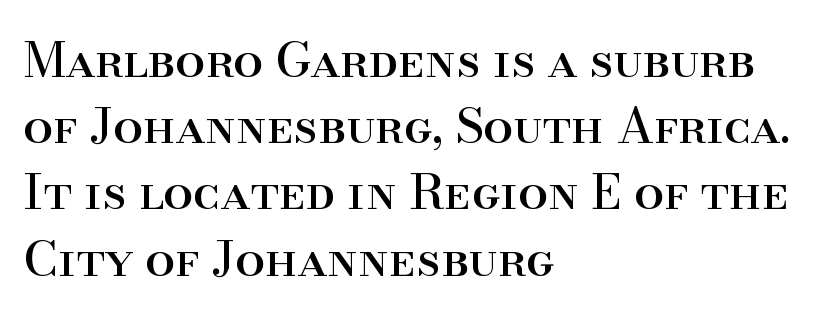
Where is the straight margin? On the left. Do the characters align in a grid? No, the font is proportional. Small tapered or slab feet sit at the stroke ends, so this counts as serif. Just letters on the line, the space beneath them empty.
